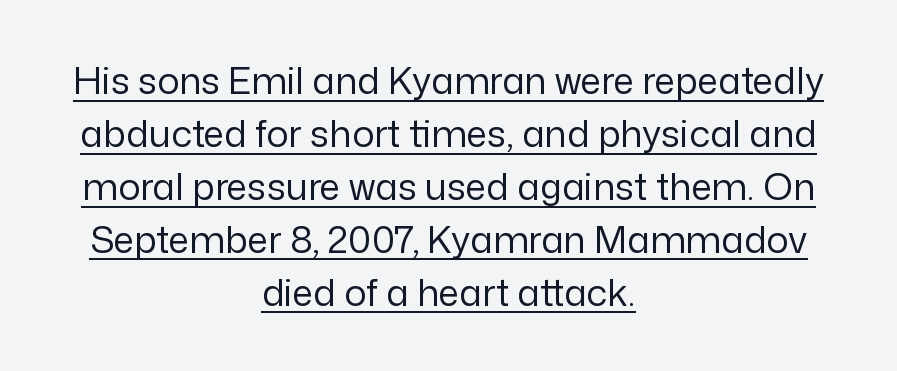
Q: Is the text bold? A: No.
Q: Is the text italic (slanted)? A: No, it is upright.
Q: Is the typeface a serif or a sans-serif typeface? A: Sans-serif.
Q: Is the text underlined? A: Yes.
Q: How is the paragraph aligned? A: Centered.
Q: Is the spacing between letters normal or unusually wide? A: Normal.
Q: Is the spacing between lines tight, normal or loose? A: Normal.
Q: Width (condensed, normal, or wide)? A: Normal.
Q: Stroke contrast? A: Low.
Q: x-height? A: Medium.
Q: Monospaced? A: No.
